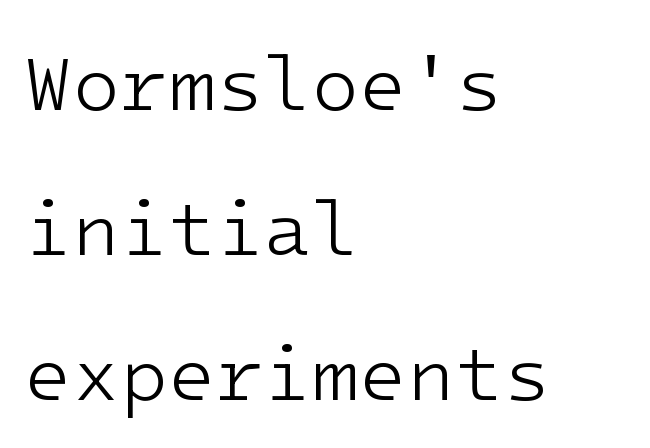
Do the characters align in a grid? Yes, the font is monospaced. The font's upright variant was chosen for this text. Type without underlining. This sample uses plain, unmodified letter spacing.
